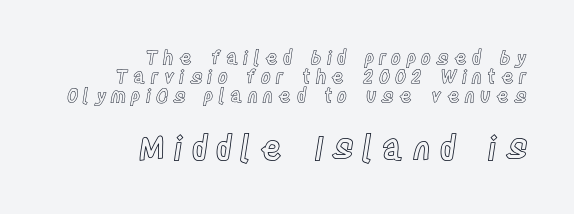
{"width": "condensed", "x_height": "large", "monospaced": "no", "underline": "no", "align": "right", "line_spacing": "tight", "line_spacing_ratio": 1.01, "letter_spacing": "wide", "letter_spacing_em": 0.26, "larger_block": "second", "size_ratio": 1.74, "glyph_px": 33}
